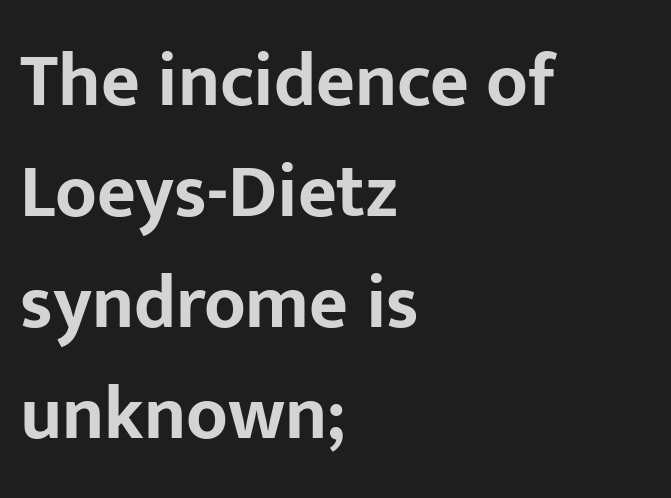
The image shows 75 px bold sans-serif type, upright; set left-aligned, normal line spacing (1.48x), normal letter spacing, not underlined; low stroke contrast and a medium x-height.
